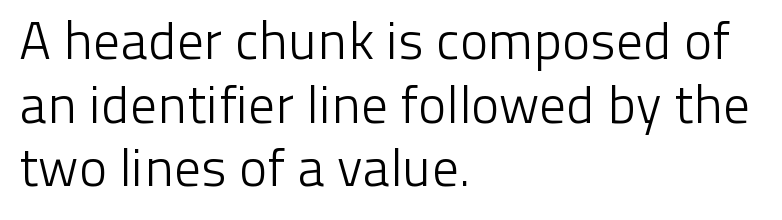
{"serif": "no", "italic": "no", "bold": "no", "weight": "light", "width": "normal", "stroke_contrast": "low", "x_height": "medium", "monospaced": "no", "underline": "no", "align": "left", "line_spacing_ratio": 1.2, "letter_spacing": "normal", "letter_spacing_em": 0.0, "glyph_px": 53}
